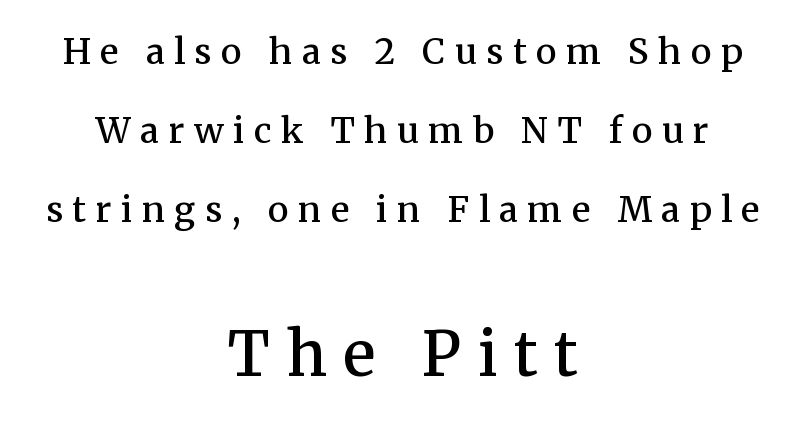
{"serif": "yes", "italic": "no", "bold": "semi", "weight": "semibold", "width": "normal", "stroke_contrast": "medium", "x_height": "medium", "monospaced": "no", "underline": "no", "align": "center", "line_spacing": "loose", "line_spacing_ratio": 2.26, "letter_spacing": "wide", "letter_spacing_em": 0.27, "larger_block": "second", "size_ratio": 1.74, "glyph_px": 61}
